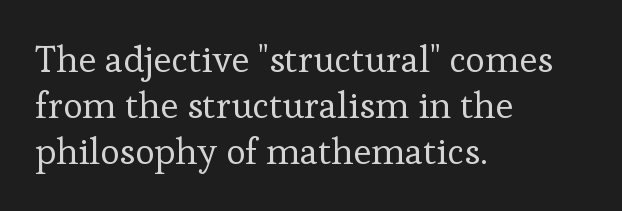
The image shows 37 px regular-weight serif type, upright; set left-aligned, normal line spacing (1.25x), normal letter spacing, not underlined; low stroke contrast and a medium x-height.
